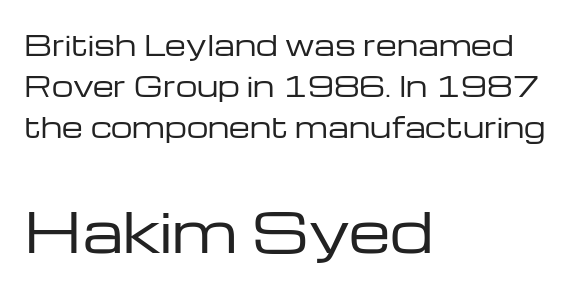
Think standard paragraph weight, or any step lighter than that. Vertical spacing — default. The paragraph has a hard left edge and a soft right edge. Glyph-to-glyph distance matches everyday printed text. Observe the absence of serifs on each vertical stroke in this sample. Proportional: the letters do not fall into vertical columns.
